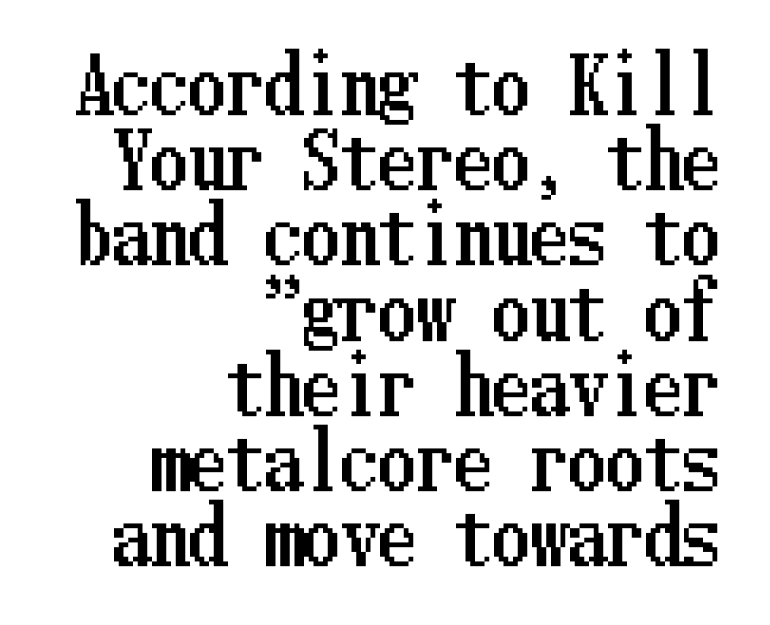
The compositor pushed each line to the right boundary. Just letters on the line, the space beneath them empty. You could call the tracking neutral — neither tight nor loose. In terms of posture, this sample is upright. Honestly, the rows look squashed on top of each other.
